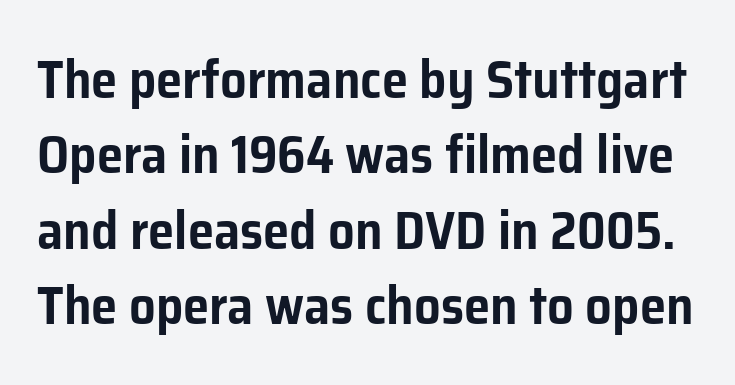
The image shows 53 px sans-serif type, upright; set normal line spacing (1.42x), normal letter spacing, not underlined; low stroke contrast and a medium x-height.
